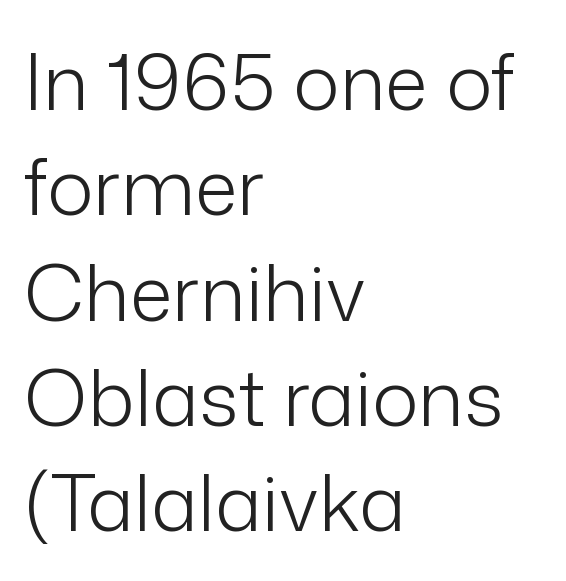
{"serif": "no", "italic": "no", "bold": "no", "weight": "light", "width": "normal", "stroke_contrast": "low", "x_height": "medium", "monospaced": "no", "underline": "no", "align": "left", "line_spacing": "normal", "line_spacing_ratio": 1.35, "letter_spacing": "normal", "letter_spacing_em": 0.0, "glyph_px": 78}
